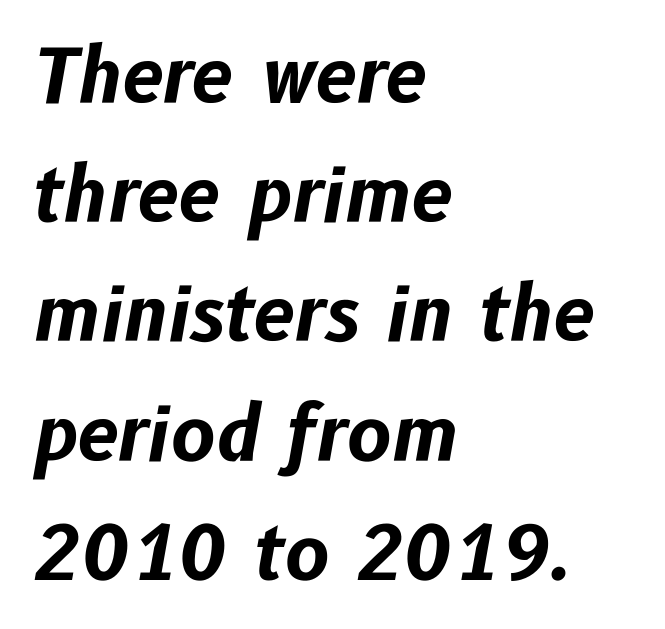
The image shows 75 px bold type, italic (leaning right); set left-aligned, normal line spacing (1.59x), normal letter spacing, not underlined; low stroke contrast and a medium x-height.
